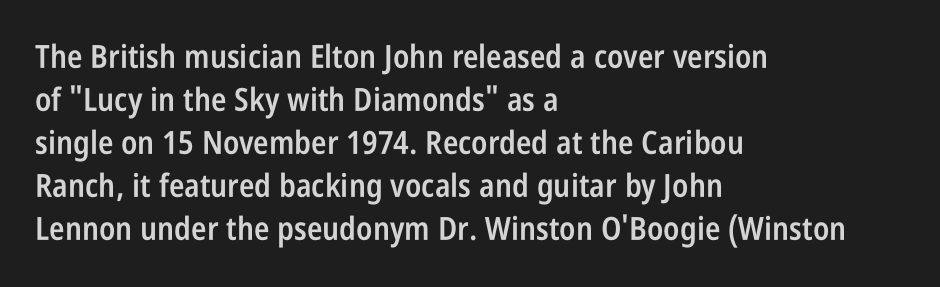
{"serif": "no", "italic": "no", "bold": "semi", "weight": "semibold", "width": "condensed", "stroke_contrast": "low", "x_height": "large", "monospaced": "no", "underline": "no", "align": "left", "line_spacing": "normal", "line_spacing_ratio": 1.34, "letter_spacing": "normal", "letter_spacing_em": 0.0, "glyph_px": 32}
